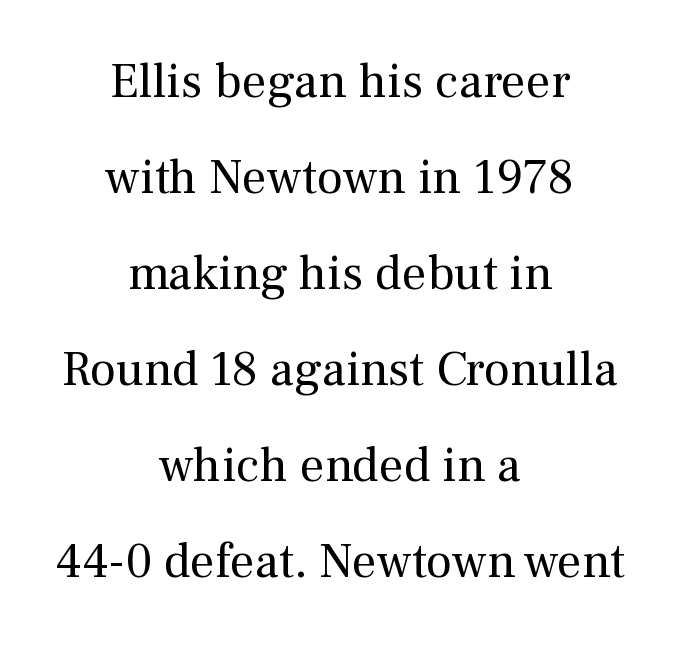
The image shows 49 px regular-weight serif type, upright; set centered, loose line spacing (1.96x), normal letter spacing, not underlined; medium stroke contrast and a medium x-height.
